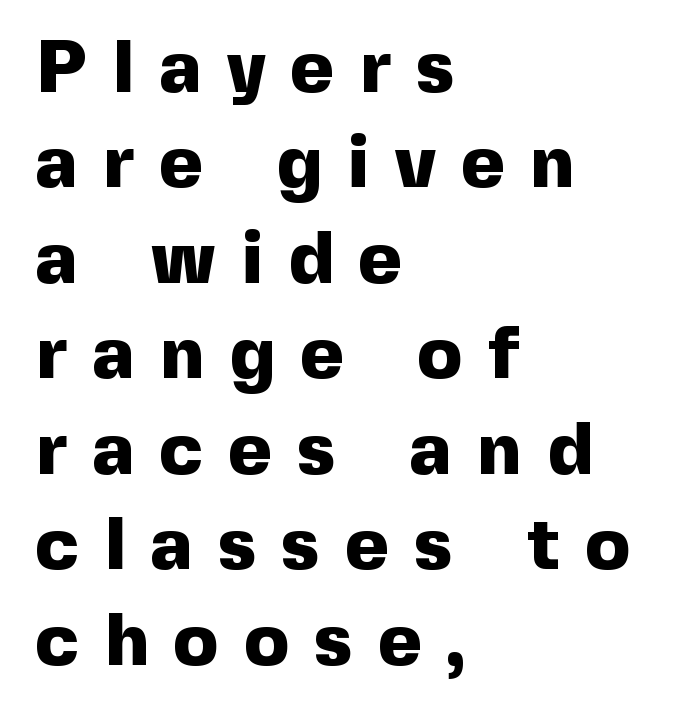
{"serif": "no", "italic": "no", "bold": "yes", "weight": "heavy", "width": "normal", "x_height": "medium", "monospaced": "no", "underline": "no", "align": "left", "line_spacing": "normal", "line_spacing_ratio": 1.29, "letter_spacing": "wide", "letter_spacing_em": 0.35, "glyph_px": 74}
